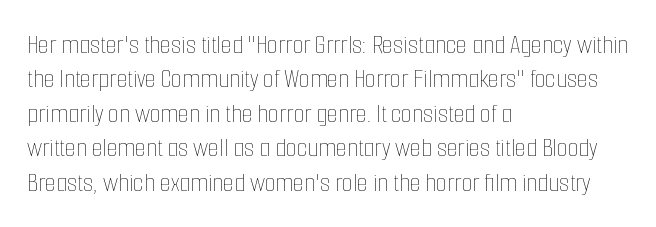
Q: Is the text bold? A: No.
Q: Is the text italic (slanted)? A: No, it is upright.
Q: Is the text underlined? A: No.
Q: How is the paragraph aligned? A: Left-aligned.
Q: Is the spacing between letters normal or unusually wide? A: Normal.
Q: Width (condensed, normal, or wide)? A: Condensed.
Q: Stroke contrast? A: Low.
Q: x-height? A: Medium.
Q: Monospaced? A: No.
